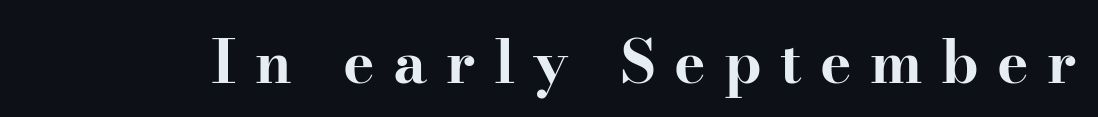
{"serif": "yes", "italic": "no", "bold": "yes", "weight": "bold", "width": "wide", "stroke_contrast": "high", "x_height": "small", "monospaced": "no", "underline": "no", "letter_spacing": "wide", "letter_spacing_em": 0.31, "glyph_px": 59}
